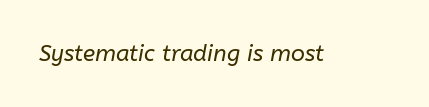
The image shows 23 px text type, italic (leaning right); set normal letter spacing, not underlined.
